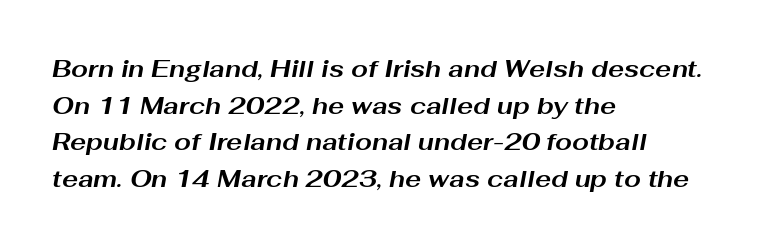
Q: Is the text bold? A: Yes.
Q: Is the text italic (slanted)? A: Yes, it leans right by about 10 degrees.
Q: Is the text underlined? A: No.
Q: How is the paragraph aligned? A: Left-aligned.
Q: Is the spacing between letters normal or unusually wide? A: Normal.
Q: Is the spacing between lines tight, normal or loose? A: Normal.
